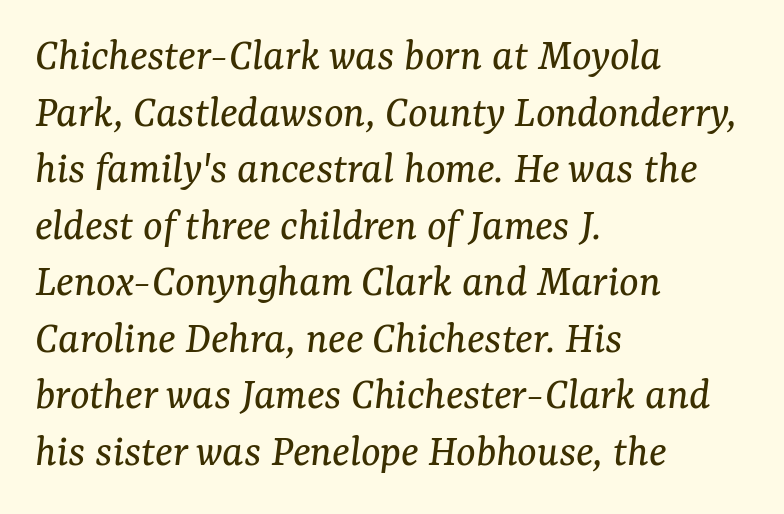
{"serif": "yes", "italic": "yes", "lean": "right", "slant_degrees": 7, "bold": "no", "weight": "regular", "width": "normal", "stroke_contrast": "medium", "x_height": "medium", "monospaced": "no", "underline": "no", "align": "left", "line_spacing_ratio": 1.23, "letter_spacing": "normal", "letter_spacing_em": 0.0, "glyph_px": 46}
